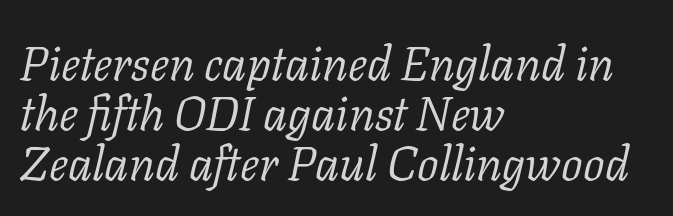
{"serif": "yes", "italic": "yes", "lean": "right", "slant_degrees": 11, "bold": "no", "weight": "light", "width": "normal", "stroke_contrast": "low", "x_height": "medium", "monospaced": "no", "underline": "no", "align": "left", "line_spacing": "tight", "line_spacing_ratio": 1.04, "letter_spacing": "normal", "letter_spacing_em": 0.0, "glyph_px": 48}
